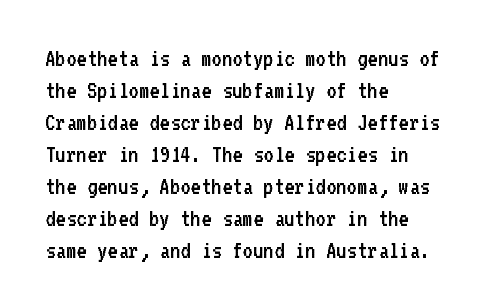
The image shows 25 px text type, upright; set left-aligned, normal line spacing (1.28x), normal letter spacing, not underlined.
